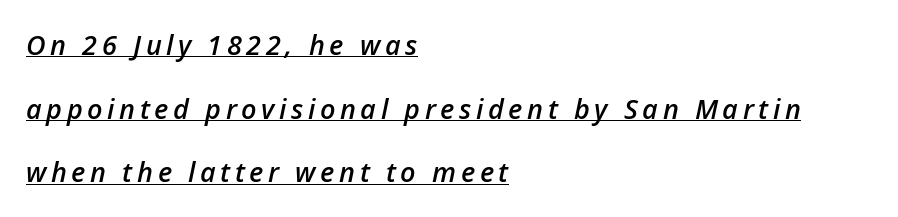
{"italic": "yes", "lean": "right", "slant_degrees": 12, "bold": "semi", "underline": "yes", "align": "left", "line_spacing": "loose", "line_spacing_ratio": 2.36, "glyph_px": 27}
